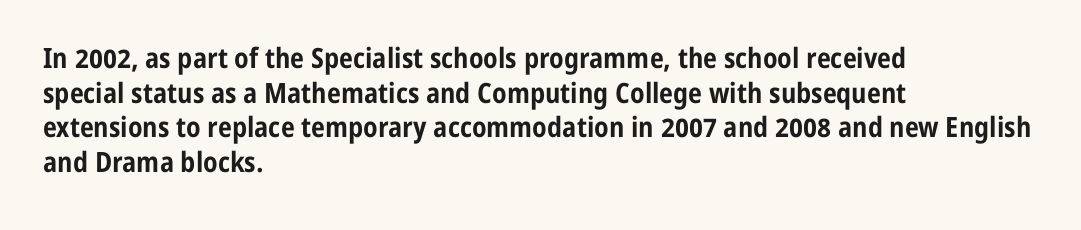
{"serif": "no", "italic": "no", "bold": "yes", "weight": "bold", "width": "condensed", "stroke_contrast": "low", "x_height": "medium", "monospaced": "no", "underline": "no", "align": "left", "line_spacing_ratio": 1.24, "letter_spacing": "normal", "letter_spacing_em": 0.0, "glyph_px": 28}
